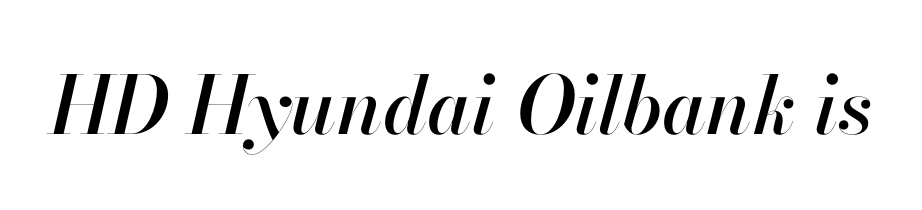
{"italic": "yes", "lean": "right", "slant_degrees": 13, "width": "normal", "stroke_contrast": "high", "x_height": "small", "monospaced": "no", "underline": "no", "letter_spacing": "normal", "letter_spacing_em": 0.0, "glyph_px": 80}
